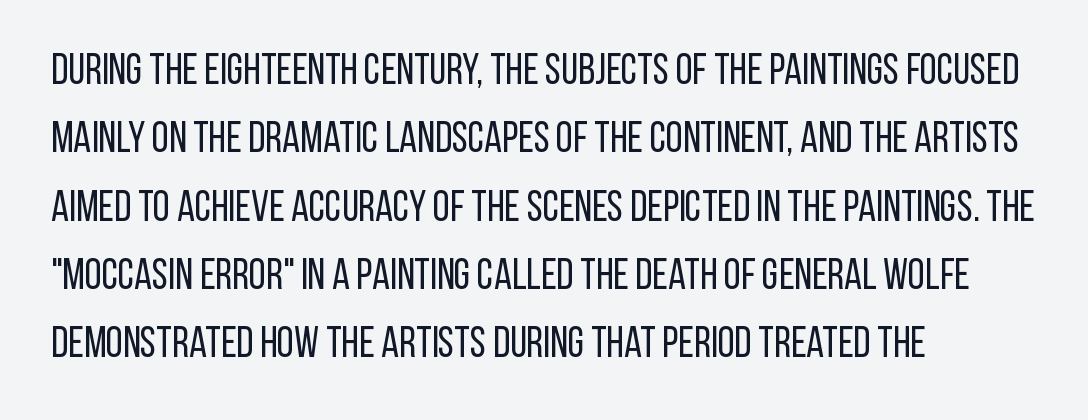
Q: Is the text bold? A: No.
Q: Is the text italic (slanted)? A: No, it is upright.
Q: Is the typeface a serif or a sans-serif typeface? A: Sans-serif.
Q: Is the text underlined? A: No.
Q: How is the paragraph aligned? A: Left-aligned.
Q: Is the spacing between letters normal or unusually wide? A: Normal.
Q: Is the spacing between lines tight, normal or loose? A: Normal.
Q: Width (condensed, normal, or wide)? A: Condensed.
Q: Stroke contrast? A: Low.
Q: x-height? A: Large.
Q: Monospaced? A: No.
